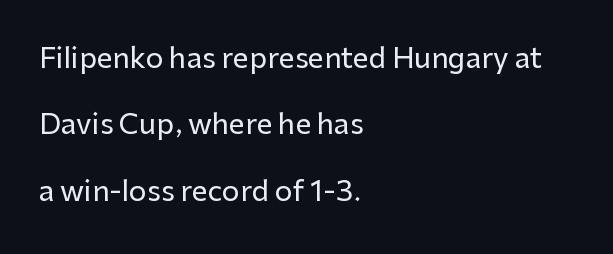
{"serif": "no", "italic": "no", "width": "normal", "stroke_contrast": "low", "x_height": "medium", "monospaced": "no", "underline": "no", "align": "left", "line_spacing": "loose", "line_spacing_ratio": 2.37, "letter_spacing": "normal", "letter_spacing_em": 0.0, "glyph_px": 28}
